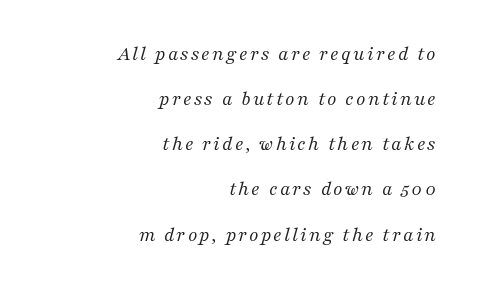
Q: Is the text bold? A: No.
Q: Is the text italic (slanted)? A: Yes, it leans right by about 16 degrees.
Q: Is the text underlined? A: No.
Q: How is the paragraph aligned? A: Right-aligned.
Q: Is the spacing between lines tight, normal or loose? A: Loose.
